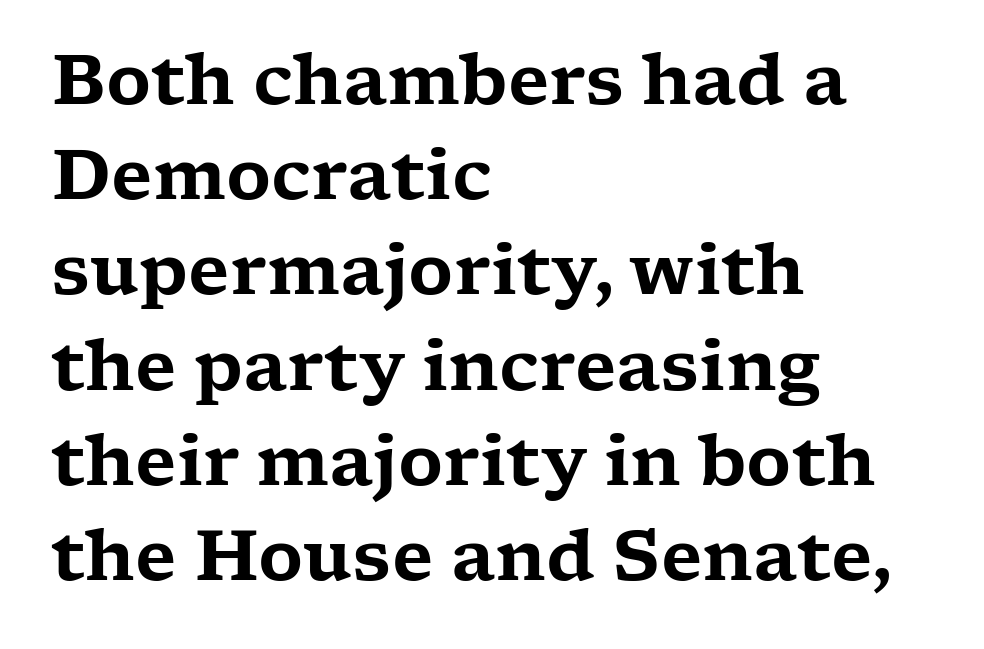
Each line starts at the same left margin while the right side varies. If you drew a line through each stem, it would be perfectly vertical. No word sits above an underline. The rendering shows small feet on the letterforms — a serif design. Leading matches the norm, producing a regular column.
